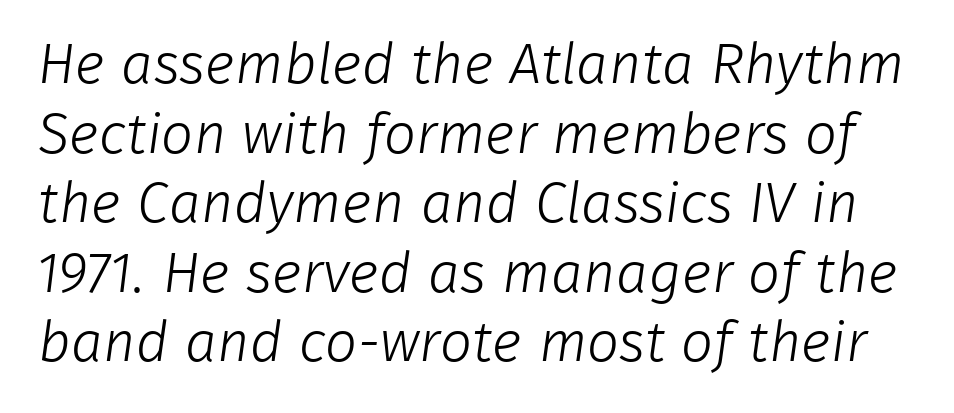
Q: Is the text bold? A: No.
Q: Is the typeface a serif or a sans-serif typeface? A: Sans-serif.
Q: Is the text underlined? A: No.
Q: Is the spacing between letters normal or unusually wide? A: Normal.
Q: Width (condensed, normal, or wide)? A: Normal.
Q: Stroke contrast? A: Low.
Q: x-height? A: Medium.
Q: Monospaced? A: No.
